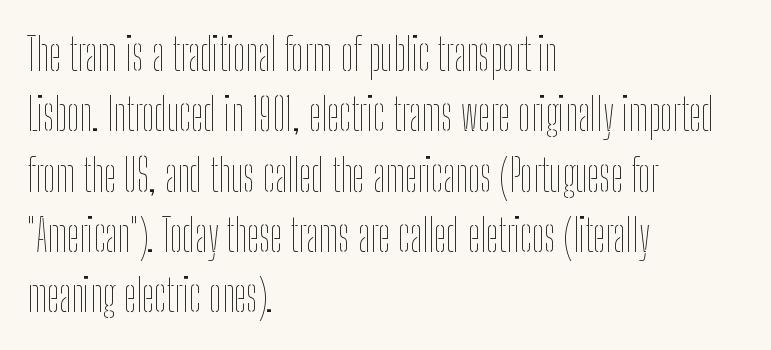
The image shows 44 px thin, condensed type, upright; set left-aligned, normal line spacing (1.37x), normal letter spacing, not underlined; low stroke contrast and a medium x-height.
